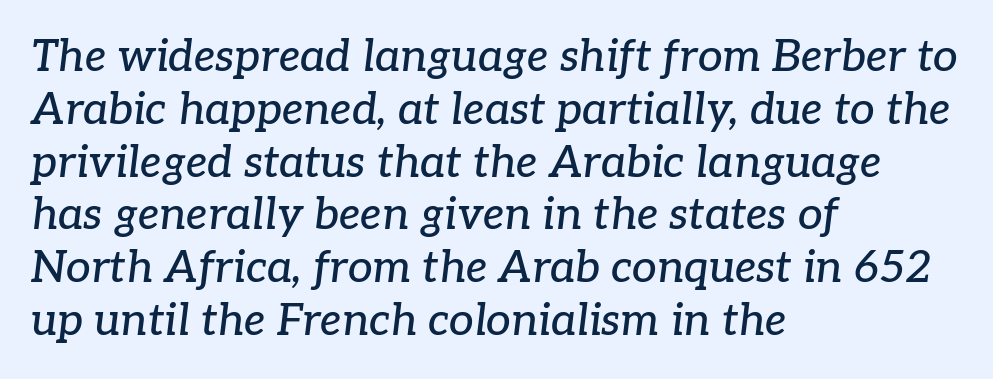
Just letters on the line, the space beneath them empty. The rendering anchors every line to the left-hand side. You could not count columns in this text — the font is proportionally spaced. The letters are slanted; this is an italic face. Characters follow at the spacing the type designer built in.
